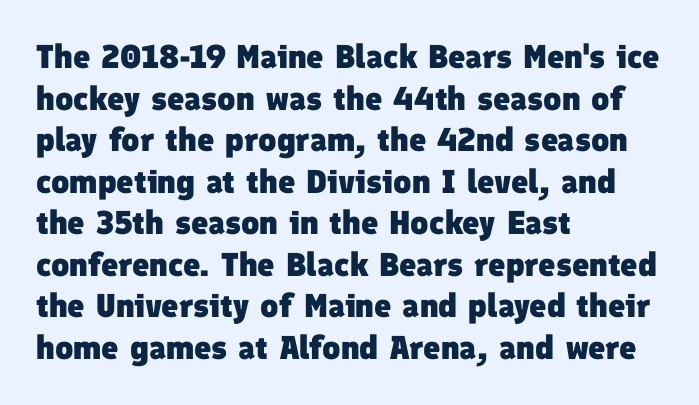
This sample uses a sans-serif face. Do the characters align in a grid? No, the font is proportional. The zone under the glyphs is completely vacant. A normal amount of white space separates one row of letters from the next. You could call the tracking neutral — neither tight nor loose. The ragged edge is on the right, which tells us the setting is flush left.
